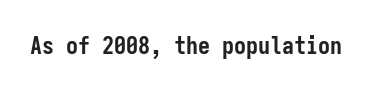
The image shows 24 px bold type, upright; set normal letter spacing, not underlined.
